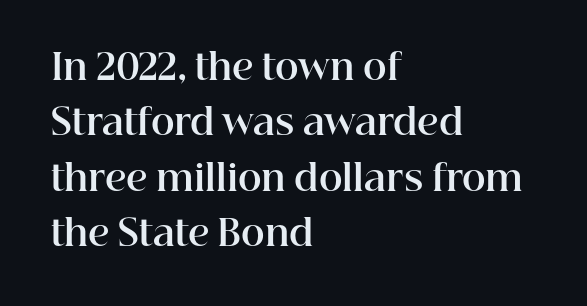
What stands out about the letter spacing? Nothing — it is the standard amount. Summary of vertical rhythm: regular, with standard interline spacing. Ordinary non-slanted type is in use. Proportional: the letters do not fall into vertical columns. Its strokes are broad and dark, the hallmark of bold type.
